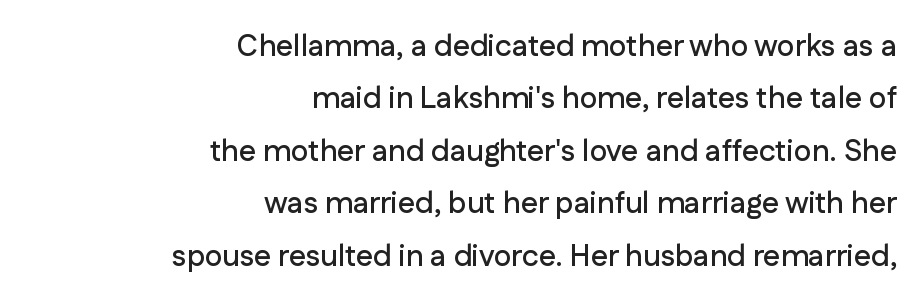
The image shows 30 px sans-serif type, upright; set right-aligned, line spacing 1.75x, normal letter spacing, not underlined; low stroke contrast and a medium x-height.
